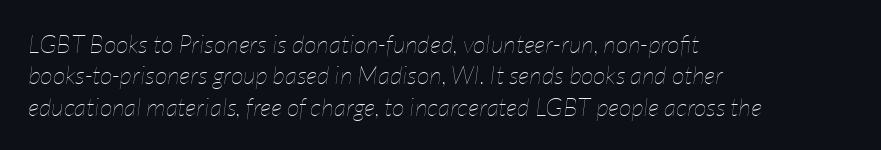
The image shows 25 px text type, italic (leaning right); set left-aligned, normal line spacing (1.26x), normal letter spacing, not underlined.
